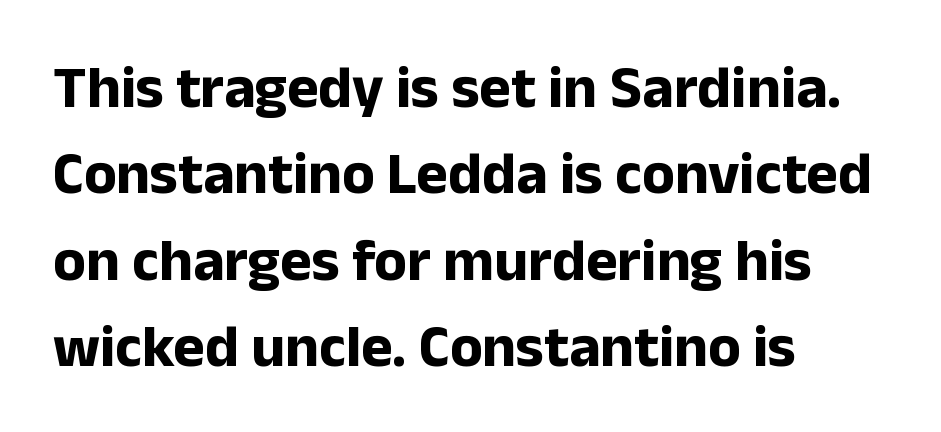
Nothing sits at the stroke ends, so this counts as sans-serif. A student would call this left alignment; a typographer would say flush left, rag right. The specimen omits any rule beneath the text block's lines. The letterforms sit shoulder to shoulder at normal distance.
